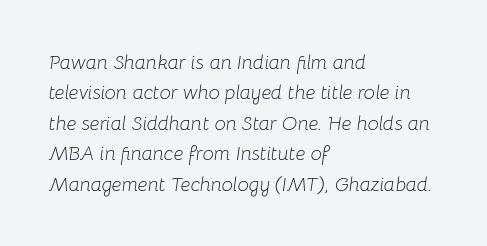
Q: Is the text bold? A: No.
Q: Is the text italic (slanted)? A: Yes, it leans right by about 8 degrees.
Q: Is the text underlined? A: No.
Q: How is the paragraph aligned? A: Left-aligned.
Q: Is the spacing between letters normal or unusually wide? A: Normal.
Q: Is the spacing between lines tight, normal or loose? A: Normal.
